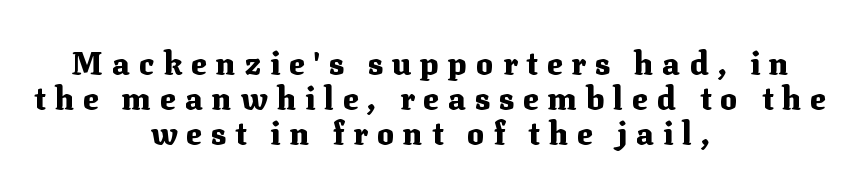
The image shows 32 px heavy serif type, upright; set centered, tight line spacing (1.09x), unusually wide letter spacing (+0.28 em), not underlined; medium stroke contrast and a medium x-height.
